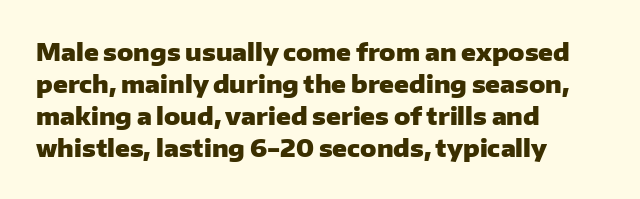
{"italic": "no", "bold": "yes", "underline": "no", "align": "left", "line_spacing": "normal", "line_spacing_ratio": 1.33, "letter_spacing": "normal", "letter_spacing_em": 0.0, "glyph_px": 24}
